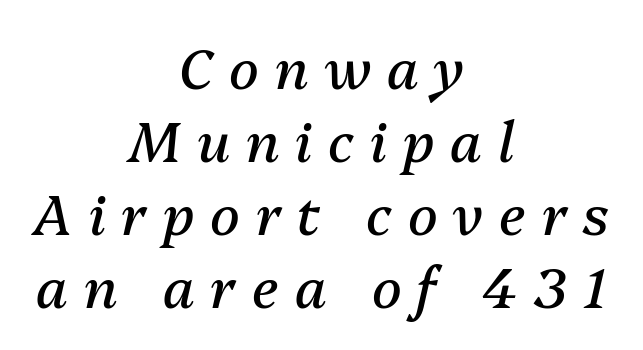
Q: Is the text bold? A: No.
Q: Is the text italic (slanted)? A: Yes, it leans right by about 13 degrees.
Q: Is the text underlined? A: No.
Q: How is the paragraph aligned? A: Centered.
Q: Is the spacing between letters normal or unusually wide? A: Unusually wide.
Q: Is the spacing between lines tight, normal or loose? A: Normal.
Q: Width (condensed, normal, or wide)? A: Normal.
Q: Stroke contrast? A: Medium.
Q: x-height? A: Medium.
Q: Monospaced? A: No.
